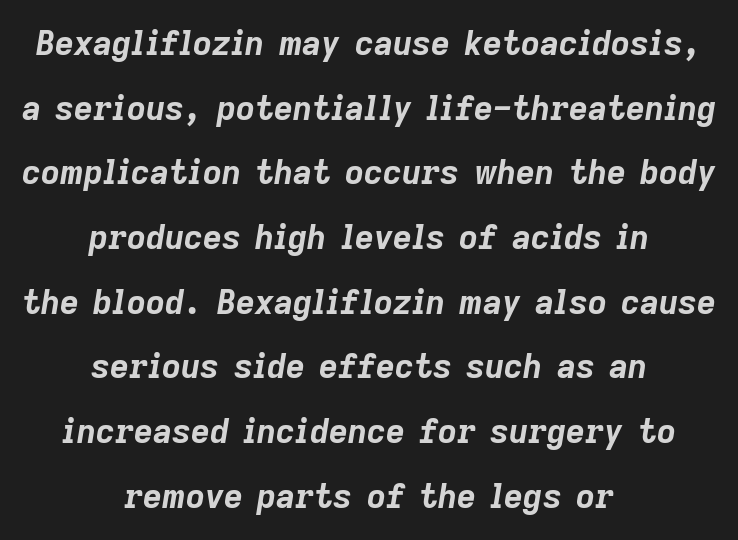
{"italic": "yes", "lean": "right", "slant_degrees": 9, "bold": "yes", "weight": "bold", "width": "normal", "stroke_contrast": "low", "x_height": "medium", "monospaced": "no", "underline": "no", "align": "center", "line_spacing": "loose", "line_spacing_ratio": 1.96, "letter_spacing": "normal", "letter_spacing_em": 0.0, "glyph_px": 33}
